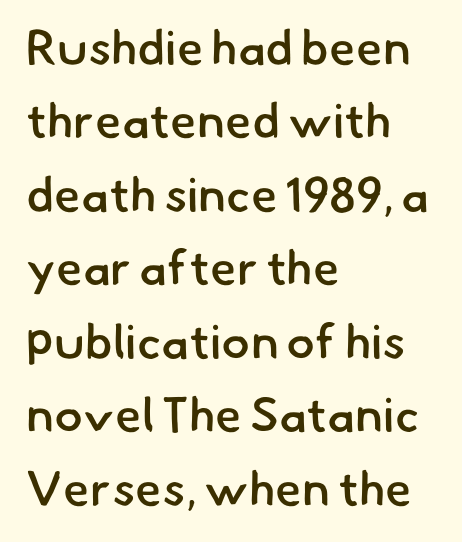
Q: Is the text bold? A: Semi-bold.
Q: Is the typeface a serif or a sans-serif typeface? A: Sans-serif.
Q: Is the text underlined? A: No.
Q: How is the paragraph aligned? A: Left-aligned.
Q: Is the spacing between letters normal or unusually wide? A: Normal.
Q: Is the spacing between lines tight, normal or loose? A: Normal.
Q: Width (condensed, normal, or wide)? A: Normal.
Q: Stroke contrast? A: Low.
Q: x-height? A: Small.
Q: Monospaced? A: No.
